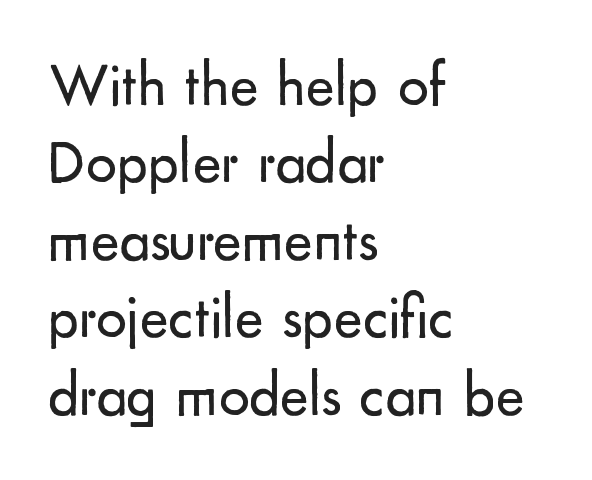
{"serif": "no", "italic": "no", "bold": "no", "weight": "regular", "width": "normal", "stroke_contrast": "low", "x_height": "small", "monospaced": "no", "underline": "no", "align": "left", "line_spacing": "normal", "line_spacing_ratio": 1.27, "letter_spacing": "normal", "letter_spacing_em": 0.0, "glyph_px": 61}
